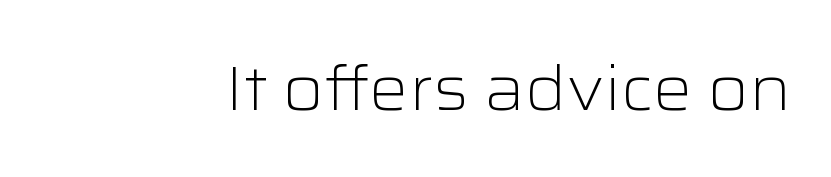
Q: Is the text bold? A: No.
Q: Is the text italic (slanted)? A: No, it is upright.
Q: Is the typeface a serif or a sans-serif typeface? A: Sans-serif.
Q: Is the text underlined? A: No.
Q: Is the spacing between letters normal or unusually wide? A: Normal.
Q: Width (condensed, normal, or wide)? A: Wide.
Q: Stroke contrast? A: Low.
Q: x-height? A: Medium.
Q: Monospaced? A: No.
